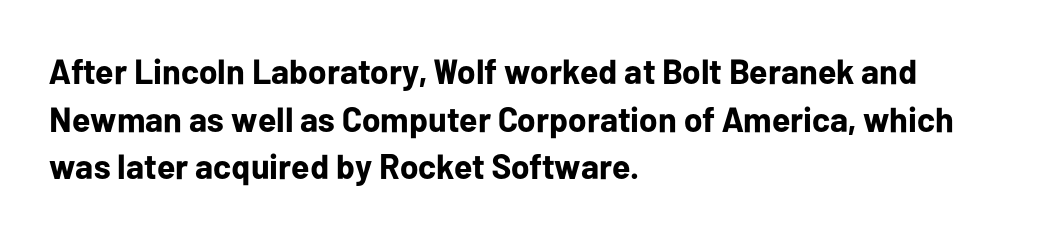
{"serif": "no", "italic": "no", "bold": "yes", "weight": "bold", "width": "normal", "stroke_contrast": "low", "x_height": "medium", "monospaced": "no", "underline": "no", "align": "left", "line_spacing": "normal", "line_spacing_ratio": 1.36, "letter_spacing": "normal", "letter_spacing_em": 0.0, "glyph_px": 35}
